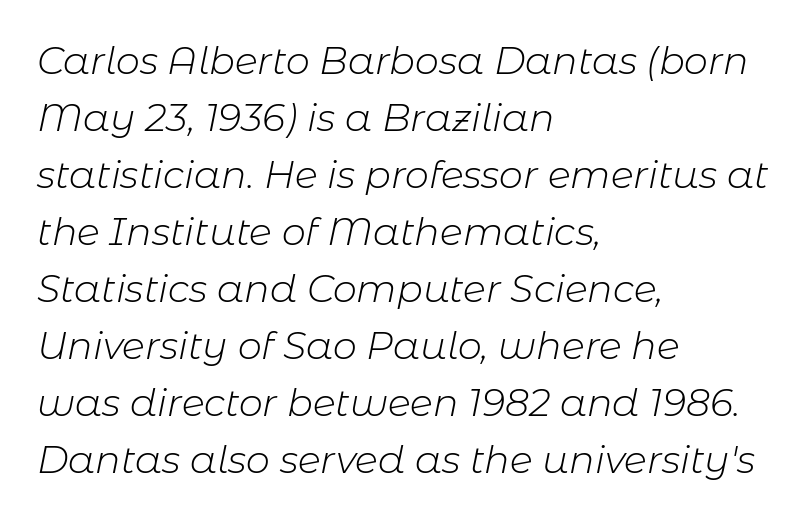
Visually the block forms a straight wall on the left and a jagged coastline on the right. There is no visible air inserted between adjacent glyphs. No word sits above an underline. Whoever set this chose a conventional vertical rhythm. Is the type slanted? Yes — the strokes lean at a clear angle.
